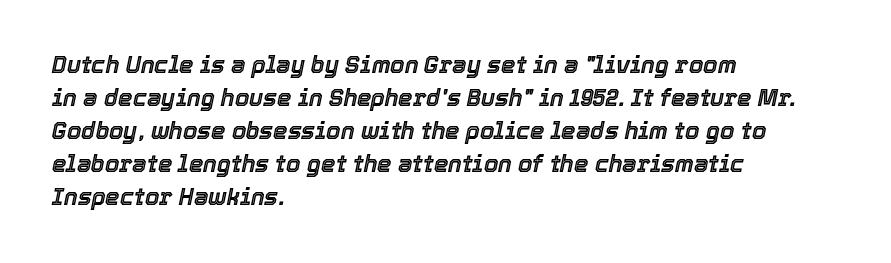
The image shows 23 px text type, italic (leaning right); set left-aligned, normal line spacing (1.44x), normal letter spacing, not underlined.
